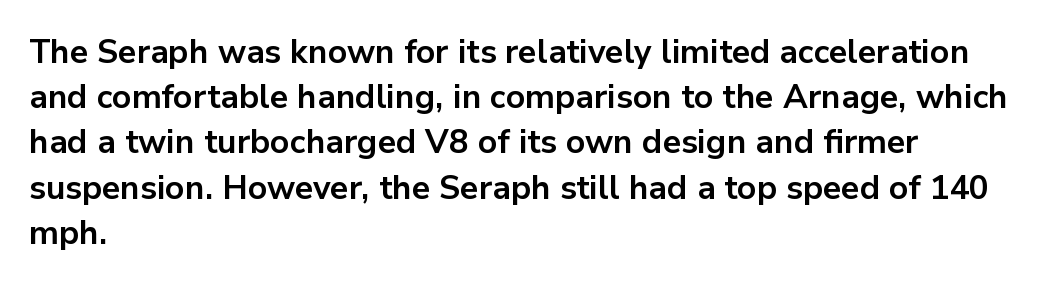
Whoever set this chose a conventional vertical rhythm. Are there feet on the stems? There aren't — it's a sans. Character widths vary here, with narrow letters taking less room than wide ones. Descenders hang freely into open space.
